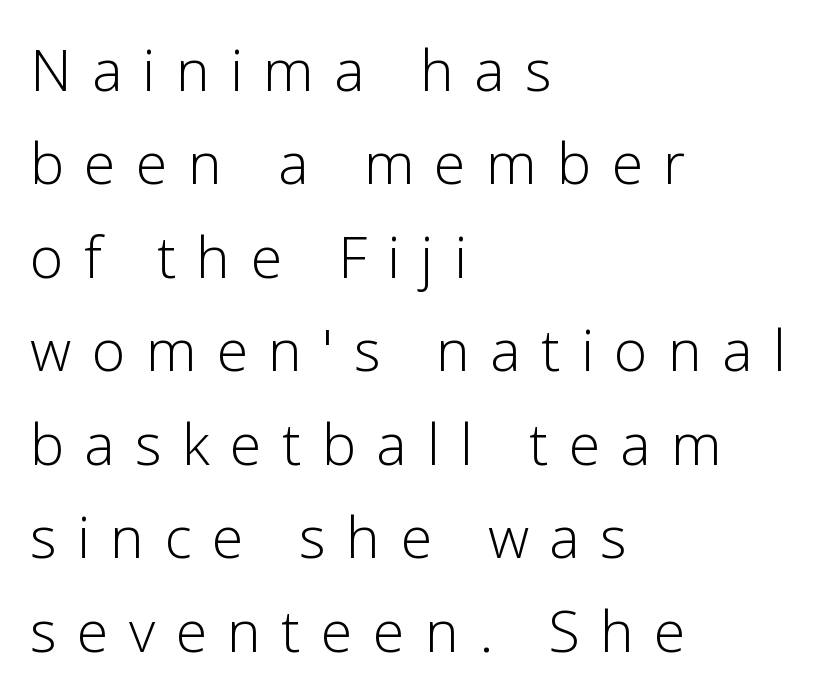
{"serif": "no", "italic": "no", "bold": "no", "weight": "light", "width": "normal", "stroke_contrast": "low", "x_height": "medium", "monospaced": "no", "underline": "no", "align": "left", "line_spacing": "normal", "line_spacing_ratio": 1.64, "letter_spacing": "wide", "letter_spacing_em": 0.36, "glyph_px": 57}
